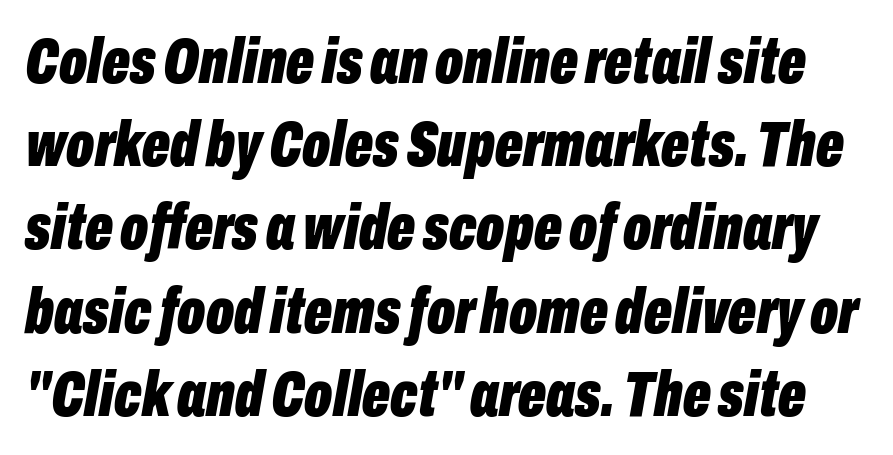
Here the designer chose a conventional face with non-uniform glyph widths. If you measured baseline to baseline, you'd find a middling distance. The letterforms sit shoulder to shoulder at normal distance. The specimen omits any rule beneath the text block's lines. The lettering tilts uniformly, giving the passage an italic look.
